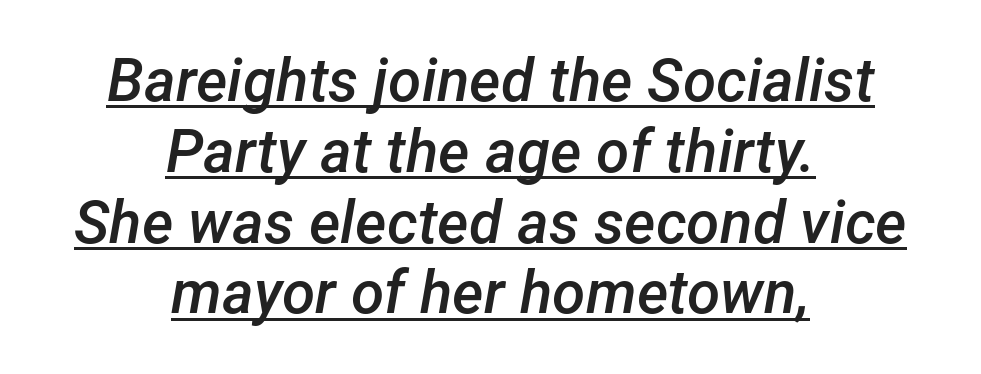
{"italic": "yes", "lean": "right", "slant_degrees": 12, "bold": "semi", "weight": "semibold", "width": "normal", "stroke_contrast": "low", "x_height": "medium", "monospaced": "no", "underline": "yes", "align": "center", "line_spacing_ratio": 1.18, "letter_spacing": "normal", "letter_spacing_em": 0.0, "glyph_px": 60}
